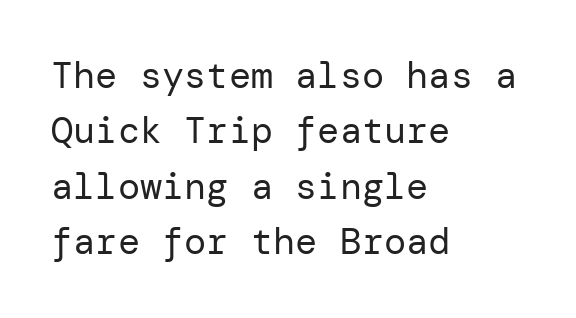
The image shows 37 px regular-weight sans-serif type, upright; set left-aligned, normal line spacing (1.5x), normal letter spacing, not underlined; low stroke contrast and a medium x-height.
